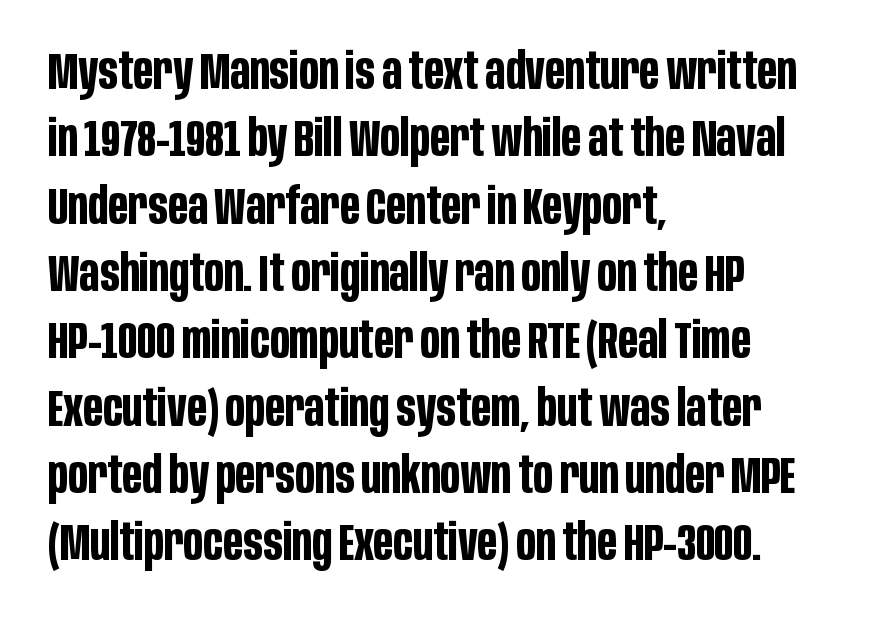
The image shows 51 px bold, condensed sans-serif type, upright; set left-aligned, normal line spacing (1.32x), normal letter spacing, not underlined; low stroke contrast and a large x-height.
